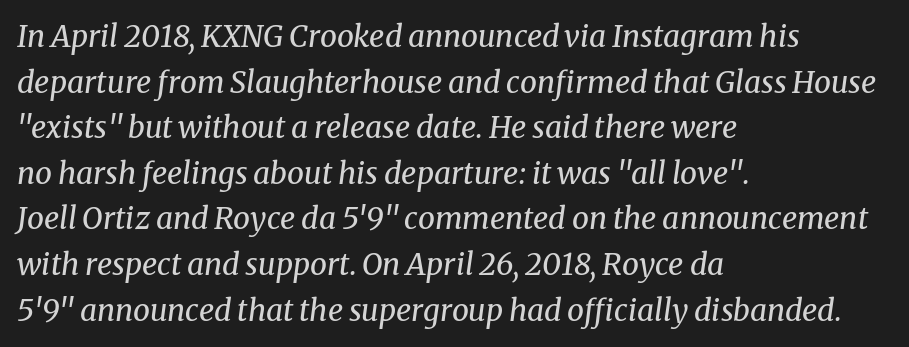
{"serif": "yes", "italic": "yes", "lean": "right", "slant_degrees": 8, "bold": "no", "weight": "regular", "width": "normal", "stroke_contrast": "medium", "x_height": "medium", "monospaced": "no", "underline": "no", "align": "left", "line_spacing": "normal", "line_spacing_ratio": 1.52, "letter_spacing": "normal", "letter_spacing_em": 0.0, "glyph_px": 30}
